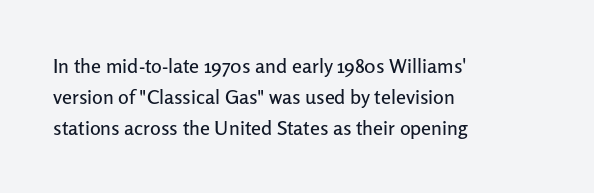
Q: Is the text italic (slanted)? A: No, it is upright.
Q: Is the text underlined? A: No.
Q: How is the paragraph aligned? A: Left-aligned.
Q: Is the spacing between letters normal or unusually wide? A: Normal.
Q: Is the spacing between lines tight, normal or loose? A: Normal.
